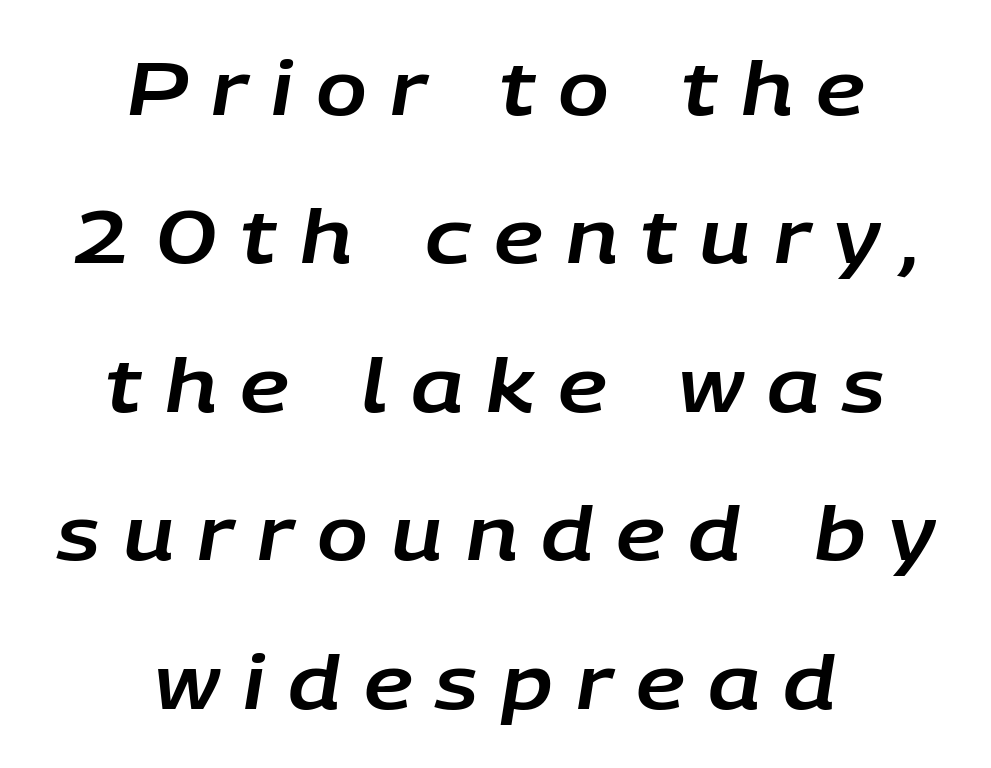
The image shows 75 px text type, italic (leaning right); set centered, loose line spacing (1.98x), unusually wide letter spacing (+0.31 em), not underlined; low stroke contrast and a large x-height.
